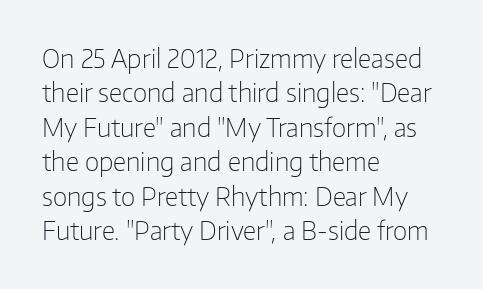
{"italic": "no", "bold": "no", "underline": "no", "align": "left", "line_spacing": "normal", "line_spacing_ratio": 1.38, "letter_spacing": "normal", "letter_spacing_em": 0.0, "glyph_px": 25}
